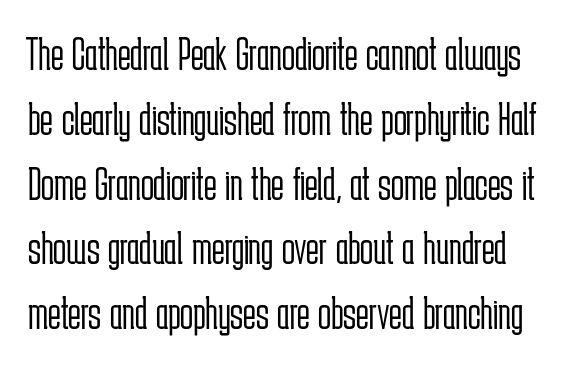
The image shows 48 px light, condensed sans-serif type, upright; set normal line spacing (1.35x), normal letter spacing, not underlined; low stroke contrast and a medium x-height.
